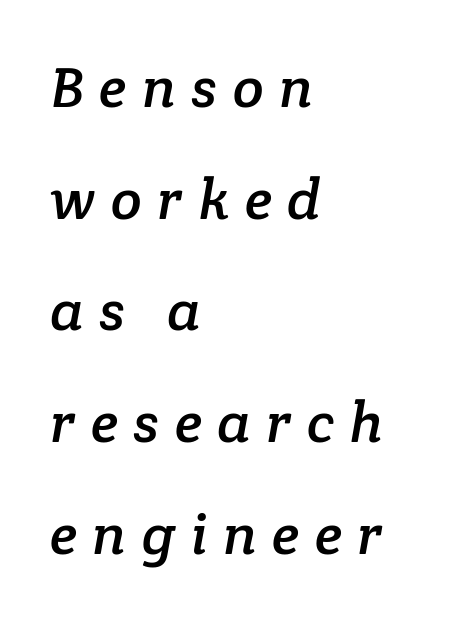
The image shows 57 px serif type; set left-aligned, loose line spacing (1.96x), unusually wide letter spacing (+0.27 em), not underlined; low stroke contrast and a medium x-height.
